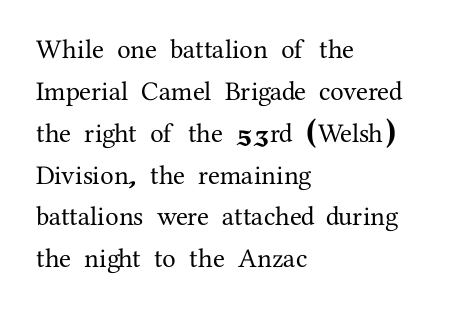
{"italic": "no", "underline": "no", "align": "left", "line_spacing": "normal", "line_spacing_ratio": 1.55, "letter_spacing": "normal", "letter_spacing_em": 0.0, "glyph_px": 27}
